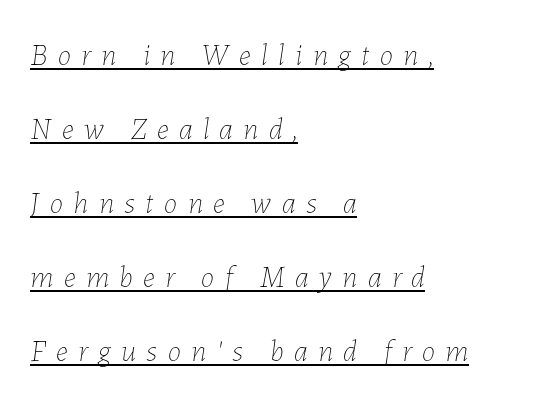
The image shows 30 px thin type, italic (leaning right); set left-aligned, loose line spacing (2.47x), unusually wide letter spacing (+0.35 em), underlined; low stroke contrast and a medium x-height.
